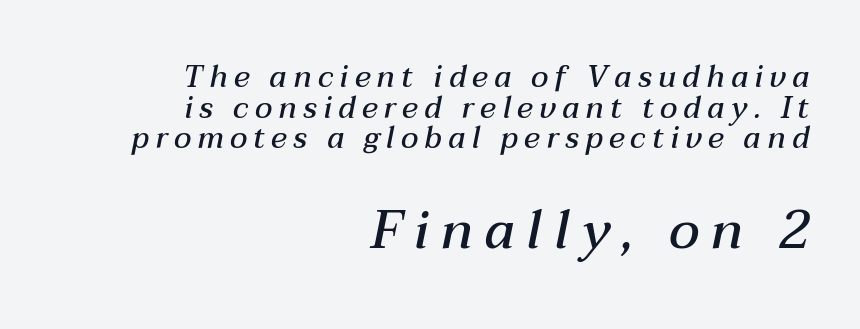
Q: Is the text bold? A: Semi-bold.
Q: Is the text italic (slanted)? A: Yes, it leans right by about 12 degrees.
Q: Is the text underlined? A: No.
Q: How is the paragraph aligned? A: Right-aligned.
Q: Is the spacing between letters normal or unusually wide? A: Unusually wide.
Q: Is the spacing between lines tight, normal or loose? A: Tight.
Q: Which block of text is set in a larger size, the first (top) or the second (bottom)? A: The second (bottom) one.
Q: Width (condensed, normal, or wide)? A: Normal.
Q: Stroke contrast? A: Medium.
Q: x-height? A: Medium.
Q: Monospaced? A: No.
